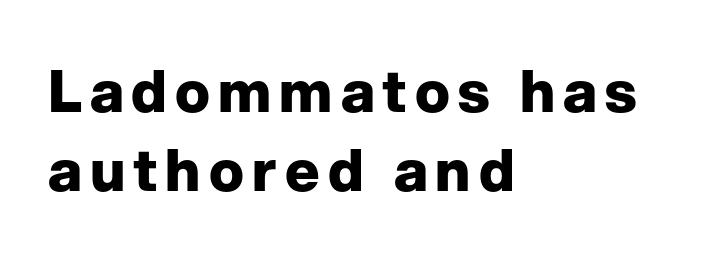
The passage shown is emphatically bold. Check the space under the baseline: it is left empty. Observe the absence of serifs on each vertical stroke in this sample. Alignment: flush left. A typesetter would call this proportional, since set widths differ per character. Every character sits straight up, as roman type does.
